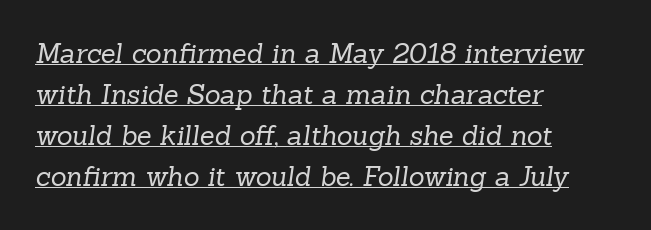
Q: Is the text bold? A: No.
Q: Is the text underlined? A: Yes.
Q: How is the paragraph aligned? A: Left-aligned.
Q: Is the spacing between letters normal or unusually wide? A: Normal.
Q: Is the spacing between lines tight, normal or loose? A: Normal.
